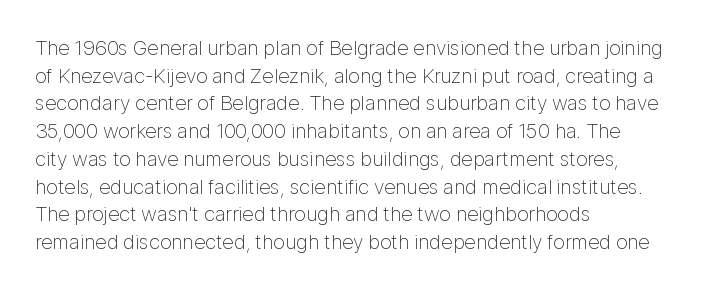
{"italic": "no", "bold": "no", "underline": "no", "align": "left", "line_spacing": "normal", "line_spacing_ratio": 1.32, "letter_spacing": "normal", "letter_spacing_em": 0.0, "glyph_px": 21}
